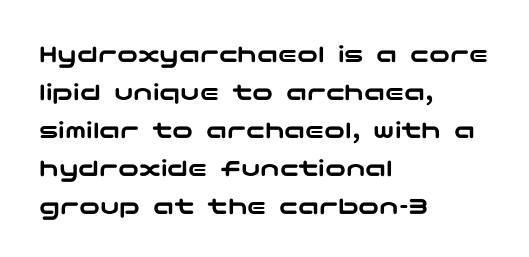
{"italic": "no", "underline": "no", "align": "left", "line_spacing": "normal", "line_spacing_ratio": 1.46, "letter_spacing": "normal", "letter_spacing_em": 0.0, "glyph_px": 26}
